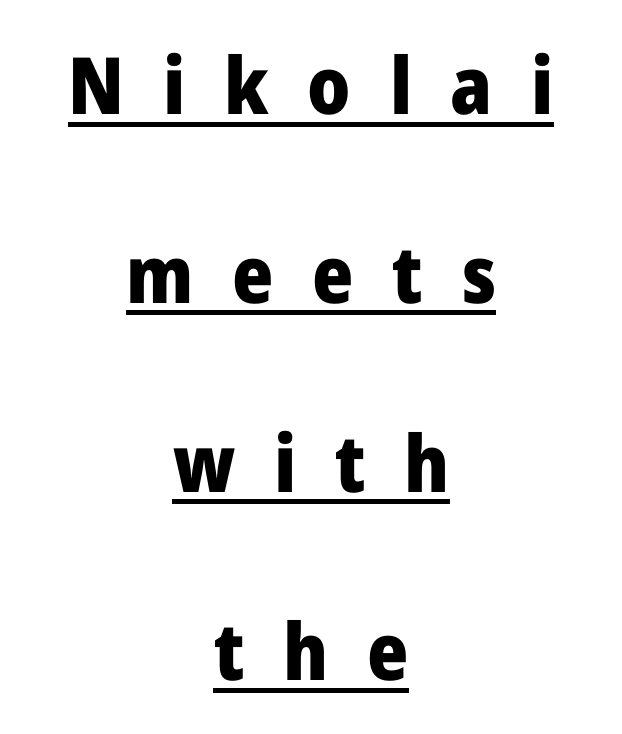
{"serif": "no", "italic": "no", "bold": "yes", "weight": "heavy", "width": "normal", "stroke_contrast": "low", "x_height": "medium", "monospaced": "no", "underline": "yes", "align": "center", "line_spacing": "loose", "line_spacing_ratio": 2.39, "letter_spacing": "wide", "letter_spacing_em": 0.49, "glyph_px": 79}
